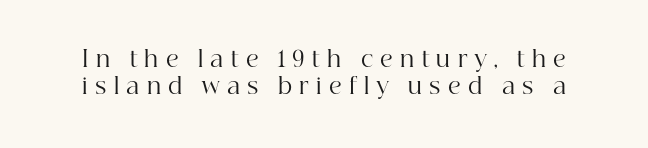
Q: Is the text bold? A: No.
Q: Is the text italic (slanted)? A: No, it is upright.
Q: Is the text underlined? A: No.
Q: Is the spacing between letters normal or unusually wide? A: Unusually wide.
